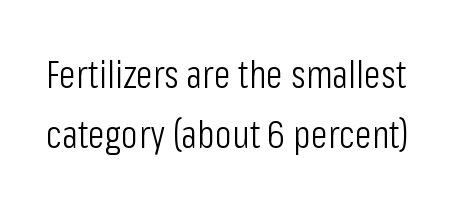
Q: Is the text bold? A: No.
Q: Is the text italic (slanted)? A: No, it is upright.
Q: Is the typeface a serif or a sans-serif typeface? A: Sans-serif.
Q: Is the text underlined? A: No.
Q: Is the spacing between letters normal or unusually wide? A: Normal.
Q: Is the spacing between lines tight, normal or loose? A: Normal.
Q: Width (condensed, normal, or wide)? A: Condensed.
Q: Stroke contrast? A: Low.
Q: x-height? A: Medium.
Q: Monospaced? A: No.
